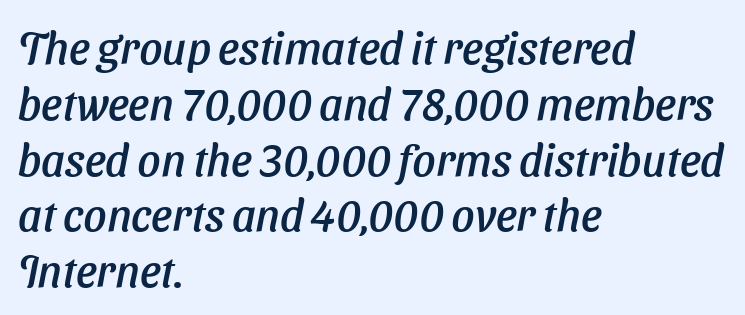
Is the type slanted? Yes — the strokes lean at a clear angle. Is this a fixed-width face? No — the glyphs have proportional, varying widths. Bare-footed words on every line. Reading down the block, your eye returns to a fixed left position each line. In terms of letterspacing, this is plain default setting.
